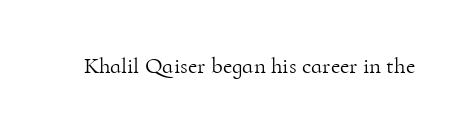
The type is set solid horizontally, with unmodified tracking. Words float on clear page, feet unadorned. A quiet, ordinary-to-light weight characterises the typeface. The type sits square on the baseline with zero lean.
